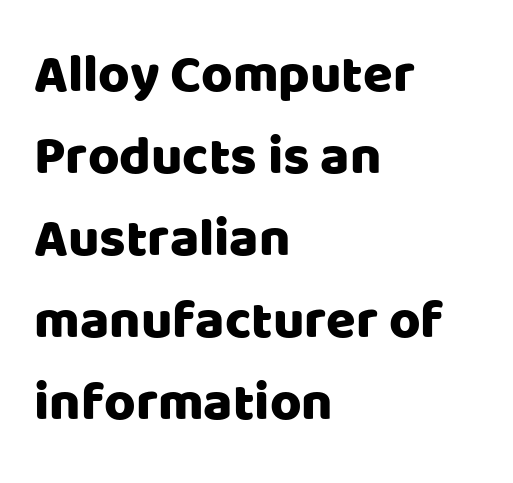
Q: Is the text italic (slanted)? A: No, it is upright.
Q: Is the typeface a serif or a sans-serif typeface? A: Sans-serif.
Q: Is the text underlined? A: No.
Q: How is the paragraph aligned? A: Left-aligned.
Q: Is the spacing between letters normal or unusually wide? A: Normal.
Q: Is the spacing between lines tight, normal or loose? A: Normal.
Q: Width (condensed, normal, or wide)? A: Normal.
Q: Stroke contrast? A: Low.
Q: x-height? A: Large.
Q: Monospaced? A: No.
